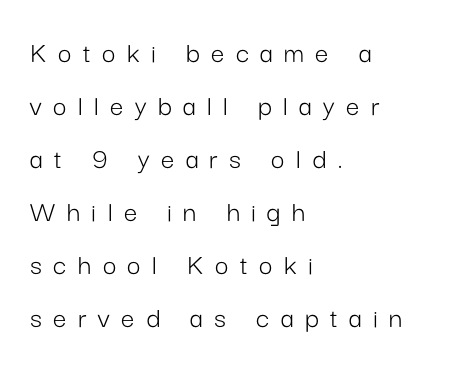
Q: Is the text bold? A: No.
Q: Is the text italic (slanted)? A: No, it is upright.
Q: Is the typeface a serif or a sans-serif typeface? A: Sans-serif.
Q: Is the text underlined? A: No.
Q: How is the paragraph aligned? A: Left-aligned.
Q: Is the spacing between letters normal or unusually wide? A: Unusually wide.
Q: Width (condensed, normal, or wide)? A: Normal.
Q: Stroke contrast? A: Low.
Q: x-height? A: Medium.
Q: Monospaced? A: No.
